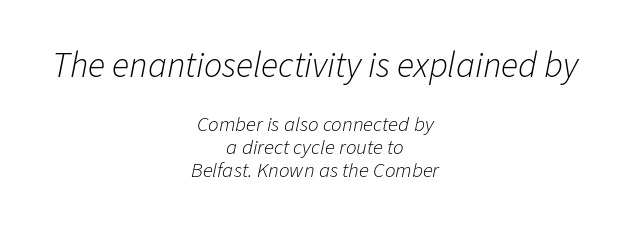
The letters advance in unequal steps, a hallmark of proportional type. The strip under each line holds only bare page. The font sits on the lighter half of the weight spectrum, regular included. Compared with typical body copy, the letter spacing here is the same.
